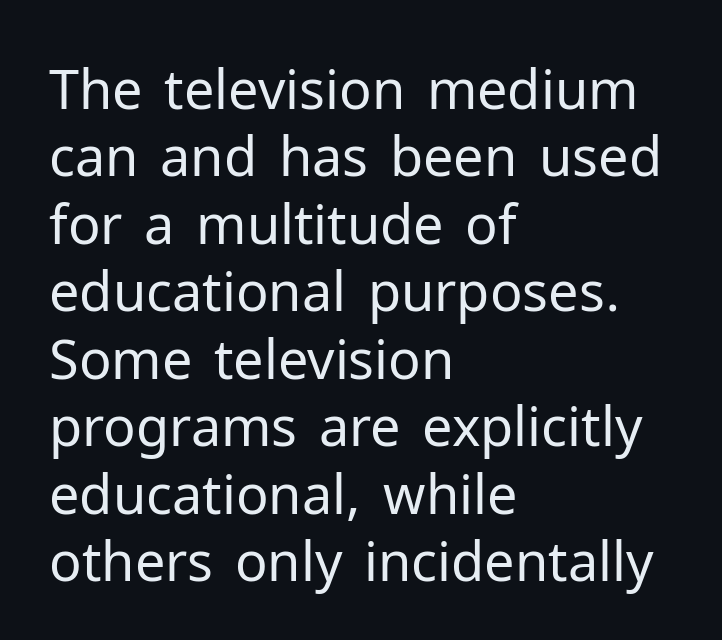
Q: Is the text bold? A: No.
Q: Is the text italic (slanted)? A: No, it is upright.
Q: Is the typeface a serif or a sans-serif typeface? A: Sans-serif.
Q: Is the text underlined? A: No.
Q: How is the paragraph aligned? A: Left-aligned.
Q: Is the spacing between letters normal or unusually wide? A: Normal.
Q: Is the spacing between lines tight, normal or loose? A: Normal.
Q: Width (condensed, normal, or wide)? A: Normal.
Q: Stroke contrast? A: Low.
Q: x-height? A: Medium.
Q: Monospaced? A: No.
